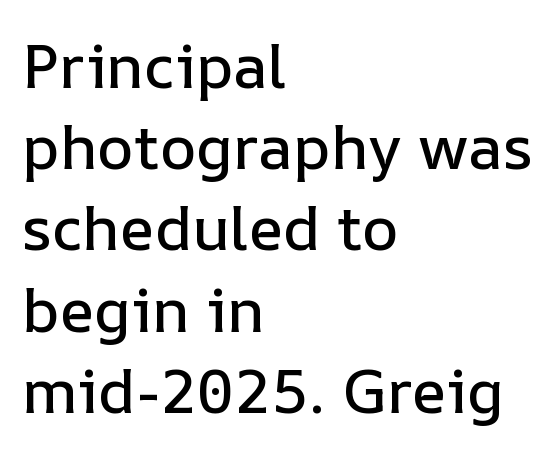
The rendering uses natural spacing where letterforms have individual widths. Whoever set this chose a conventional vertical rhythm. The rag falls on the right side of this text block. Nobody drew a line under any word here. The type sits square on the baseline with zero lean. No extra tracking has been applied to these lines.
